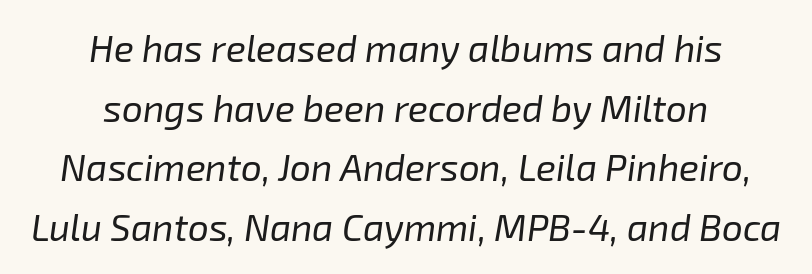
{"italic": "yes", "lean": "right", "slant_degrees": 8, "bold": "no", "weight": "regular", "width": "normal", "stroke_contrast": "low", "x_height": "medium", "monospaced": "no", "underline": "no", "align": "center", "line_spacing": "normal", "line_spacing_ratio": 1.61, "letter_spacing": "normal", "letter_spacing_em": 0.0, "glyph_px": 37}
